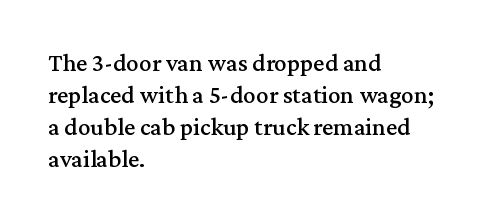
Q: Is the text italic (slanted)? A: No, it is upright.
Q: Is the text underlined? A: No.
Q: How is the paragraph aligned? A: Left-aligned.
Q: Is the spacing between letters normal or unusually wide? A: Normal.
Q: Is the spacing between lines tight, normal or loose? A: Normal.
